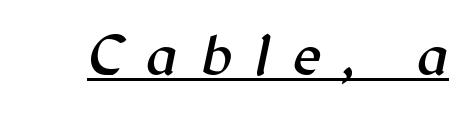
{"italic": "yes", "lean": "right", "slant_degrees": 12, "width": "normal", "stroke_contrast": "medium", "x_height": "medium", "monospaced": "no", "underline": "yes", "letter_spacing": "wide", "letter_spacing_em": 0.39, "glyph_px": 60}
